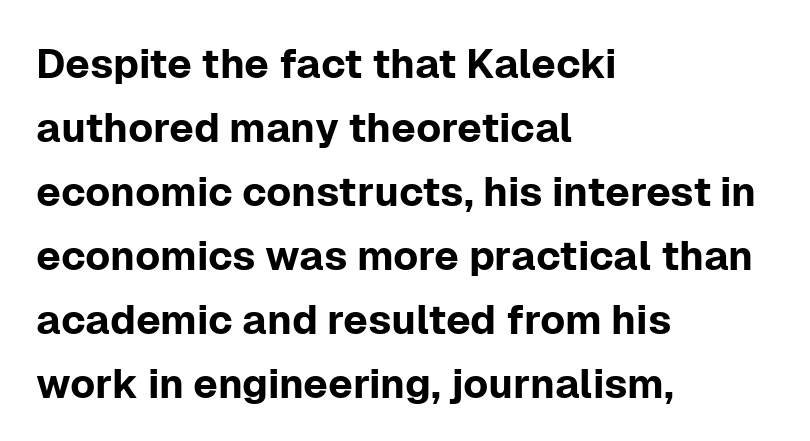
Horizontal alignment here is leftward, the default for most running prose. Letterform terminals end flat and unadorned throughout the passage. Students, observe: this is what conventionally led text looks like. Spacing verdict: proportional, widths tailored to each character. Short note: letters normally spaced. Type without underlining.
